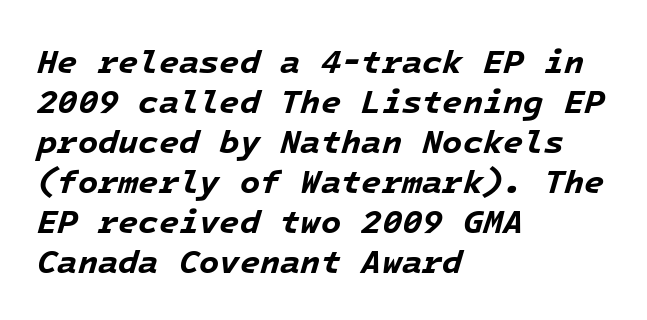
The image shows 33 px bold type, italic (leaning right), monospaced; set left-aligned, line spacing 1.21x, normal letter spacing, not underlined; low stroke contrast and a medium x-height.
